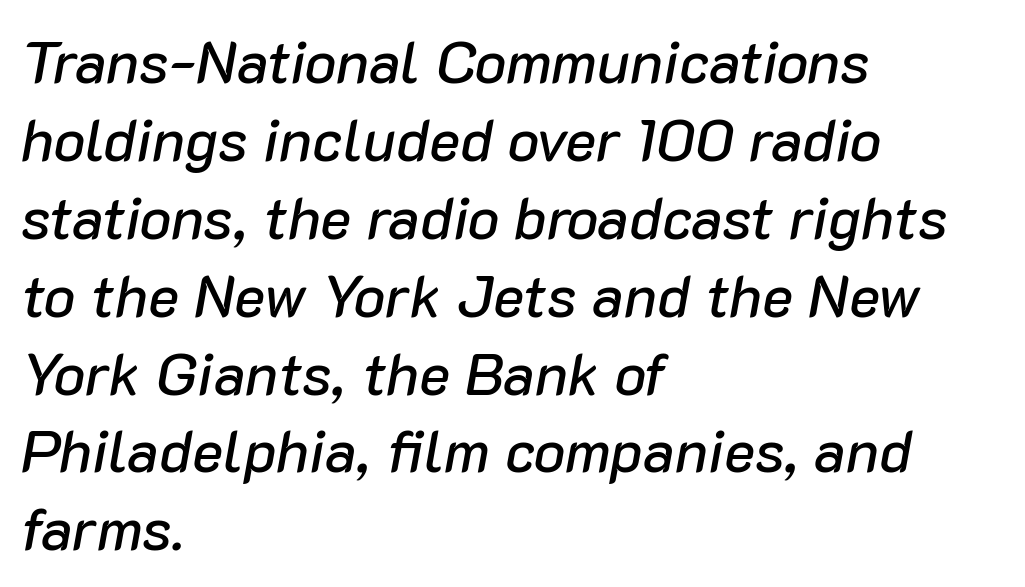
{"italic": "yes", "lean": "right", "slant_degrees": 10, "width": "normal", "stroke_contrast": "low", "x_height": "medium", "monospaced": "no", "underline": "no", "align": "left", "line_spacing": "normal", "line_spacing_ratio": 1.32, "letter_spacing": "normal", "letter_spacing_em": 0.0, "glyph_px": 59}
